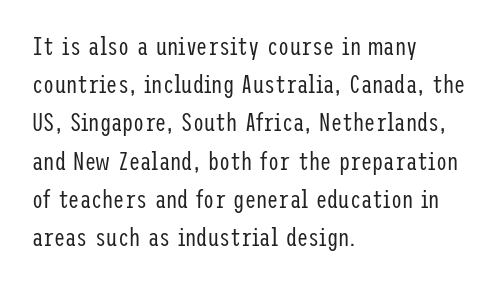
{"italic": "no", "bold": "no", "underline": "no", "align": "left", "line_spacing": "normal", "line_spacing_ratio": 1.53, "letter_spacing": "normal", "letter_spacing_em": 0.0, "glyph_px": 25}
